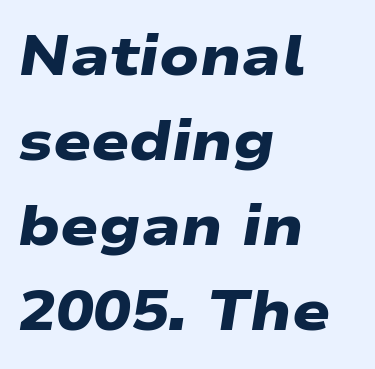
Q: Is the text bold? A: Yes.
Q: Is the typeface a serif or a sans-serif typeface? A: Sans-serif.
Q: Is the text underlined? A: No.
Q: How is the paragraph aligned? A: Left-aligned.
Q: Is the spacing between letters normal or unusually wide? A: Normal.
Q: Is the spacing between lines tight, normal or loose? A: Normal.
Q: Width (condensed, normal, or wide)? A: Wide.
Q: Stroke contrast? A: Low.
Q: x-height? A: Medium.
Q: Monospaced? A: No.
